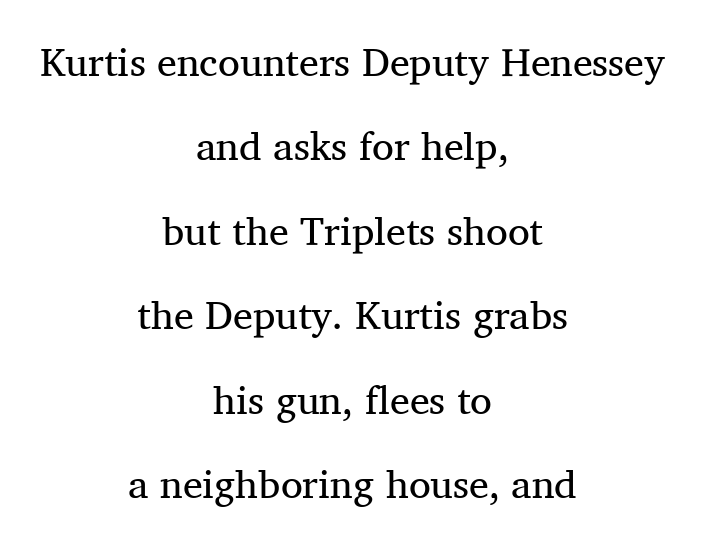
Is there any slant? The stems are plumb. Airy leading. The area under the type is left untouched. A typesetter would label this face a serif. In terms of letterspacing, this is plain default setting. Do the characters align in a grid? No, the font is proportional.
